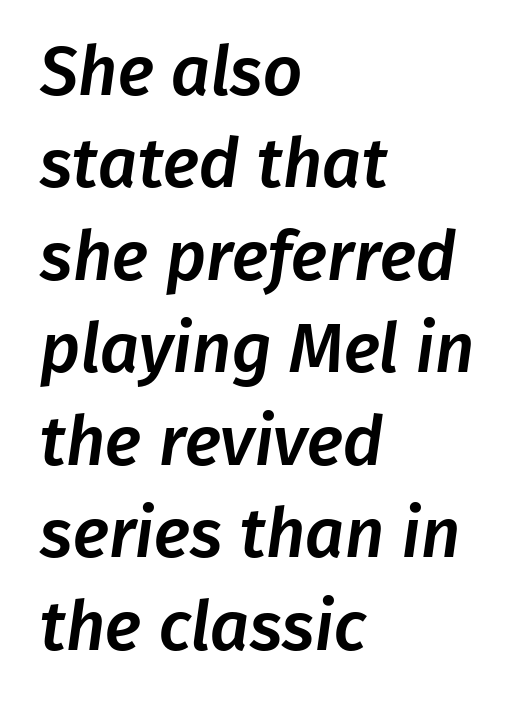
Are there feet on the stems? There aren't — it's a sans. Is the letter spacing exaggerated? No — it looks like the ordinary default. A clean baseline with only descenders dipping below it. The paragraph has a hard left edge and a soft right edge. Honestly, the row spacing looks completely unremarkable.
